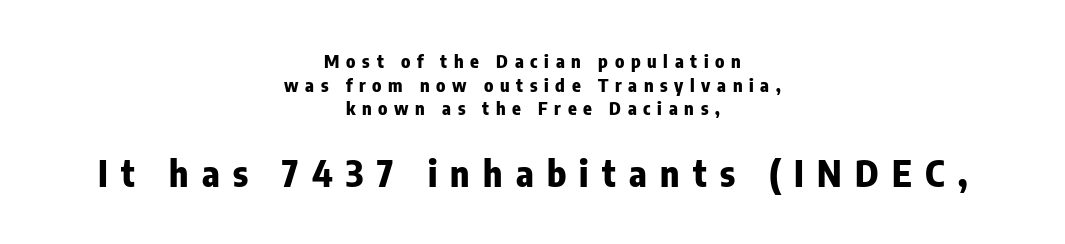
The space between consecutive lines is moderate. You'd pick this weight for a headline — it's a proper bold. Which chunk is bigger? The second one — the bottom block dwarfs the top. Nope, not italic — everything's standing straight.
